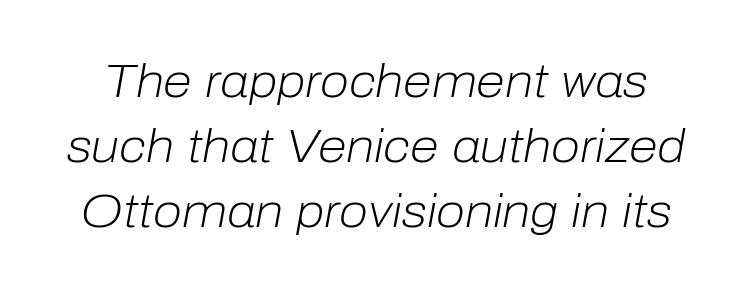
No extra tracking has been applied to these lines. Regular leading. Stems and bowls with no extra thickness — not bold. Any mark beneath the type? The region is blank.
